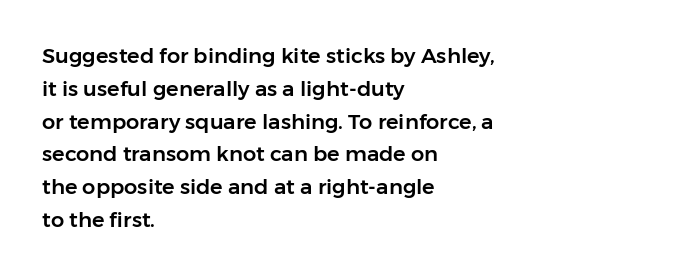
The image shows 21 px text type, upright; set left-aligned, normal line spacing (1.56x), normal letter spacing, not underlined.
